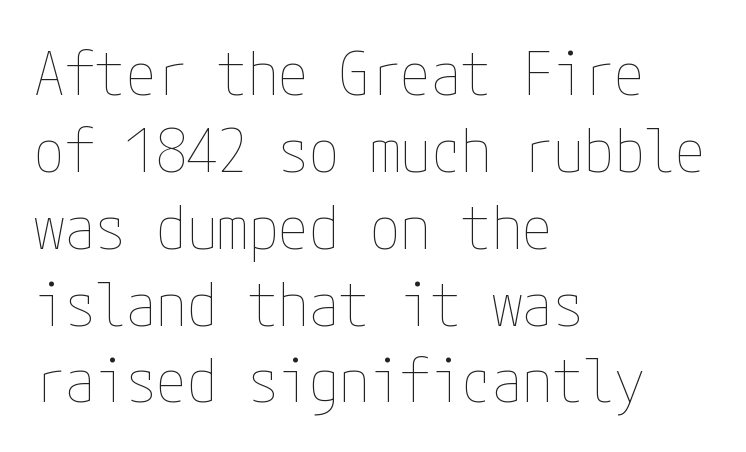
Q: Is the text bold? A: No.
Q: Is the text italic (slanted)? A: No, it is upright.
Q: Is the text underlined? A: No.
Q: How is the paragraph aligned? A: Left-aligned.
Q: Is the spacing between letters normal or unusually wide? A: Normal.
Q: Is the spacing between lines tight, normal or loose? A: Normal.
Q: Width (condensed, normal, or wide)? A: Condensed.
Q: Stroke contrast? A: Low.
Q: x-height? A: Medium.
